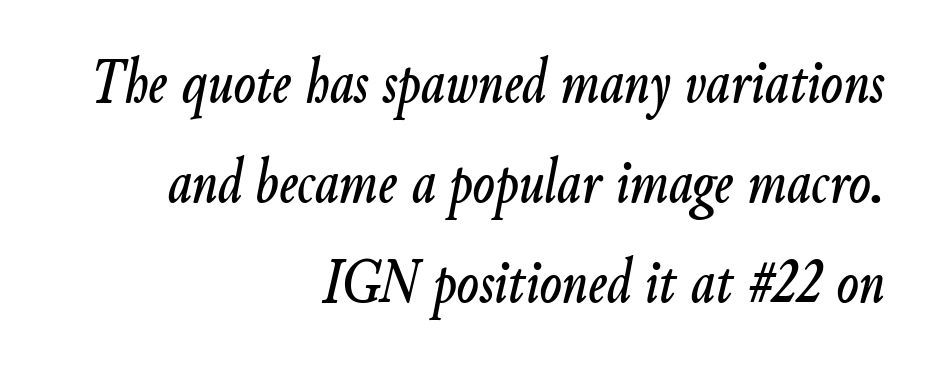
The image shows 65 px condensed type, italic (leaning right); set right-aligned, normal line spacing (1.54x), normal letter spacing, not underlined; low stroke contrast and a small x-height.
